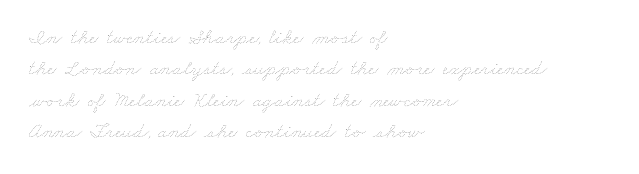
Q: Is the text bold? A: No.
Q: Is the text underlined? A: No.
Q: How is the paragraph aligned? A: Left-aligned.
Q: Is the spacing between letters normal or unusually wide? A: Normal.
Q: Is the spacing between lines tight, normal or loose? A: Normal.
